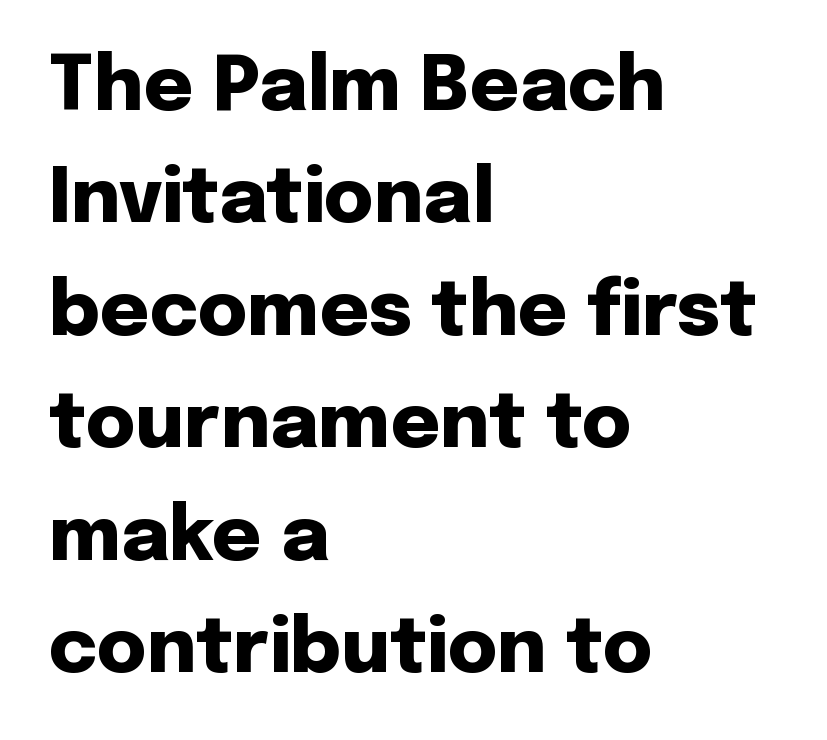
Q: Is the text bold? A: Yes.
Q: Is the text italic (slanted)? A: No, it is upright.
Q: Is the typeface a serif or a sans-serif typeface? A: Sans-serif.
Q: Is the text underlined? A: No.
Q: How is the paragraph aligned? A: Left-aligned.
Q: Is the spacing between letters normal or unusually wide? A: Normal.
Q: Is the spacing between lines tight, normal or loose? A: Normal.
Q: Width (condensed, normal, or wide)? A: Normal.
Q: Stroke contrast? A: Low.
Q: x-height? A: Medium.
Q: Monospaced? A: No.
